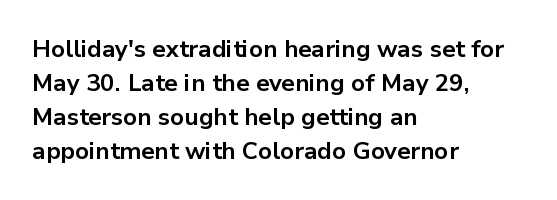
Q: Is the text bold? A: Yes.
Q: Is the text italic (slanted)? A: No, it is upright.
Q: Is the text underlined? A: No.
Q: How is the paragraph aligned? A: Left-aligned.
Q: Is the spacing between letters normal or unusually wide? A: Normal.
Q: Is the spacing between lines tight, normal or loose? A: Normal.
